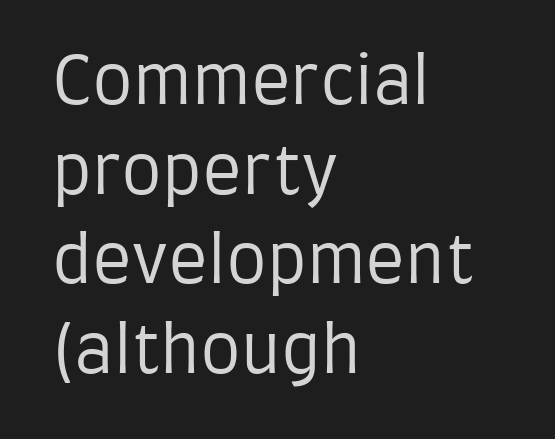
It's the straight-up-and-down kind of type. Alignment: flush left. Is the stroke heavy? The answer is a plain regular-or-lighter. Only glyphs here, with clear space below each row. Look at the bottom of the vertical strokes: they stop flat, with no serifs.
